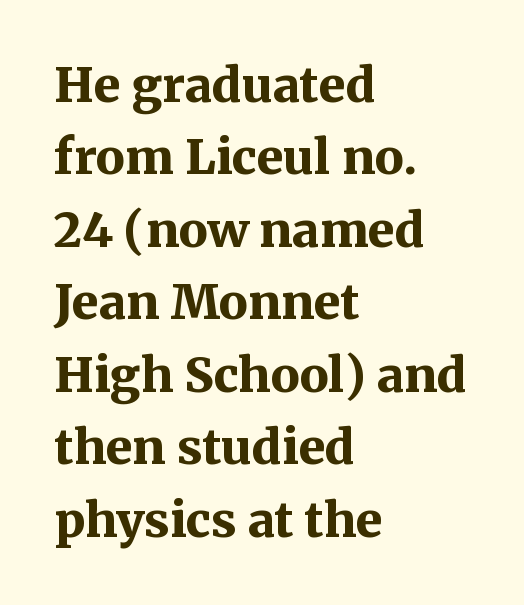
Think of a printed novel: that variable character pitch is what you see here. Each row of text sits above clean, open space. No italicization has been applied; the sample stays upright. The passage shown is emphatically bold. Standard letterfit; no display-style spreading of the glyphs.
